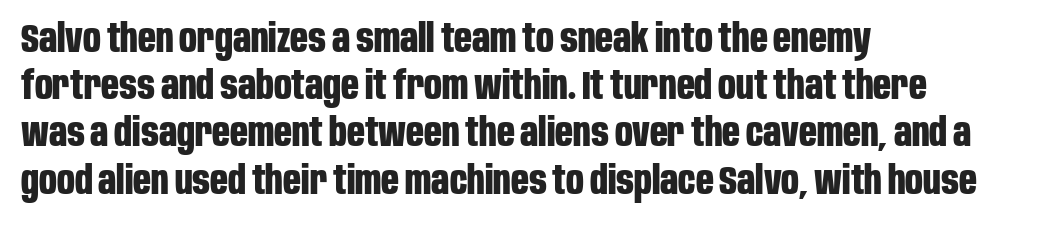
{"serif": "no", "italic": "no", "bold": "yes", "weight": "bold", "width": "condensed", "stroke_contrast": "low", "x_height": "large", "monospaced": "no", "underline": "no", "align": "left", "line_spacing_ratio": 1.21, "letter_spacing": "normal", "letter_spacing_em": 0.0, "glyph_px": 39}
